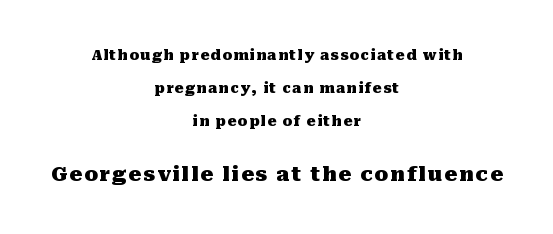
Leading: increased. The paragraph has two soft edges and a firm central axis. The strip under each line holds only bare page. Summary of weight: heavy, a full bold. The axis of the letterforms is exactly vertical.
